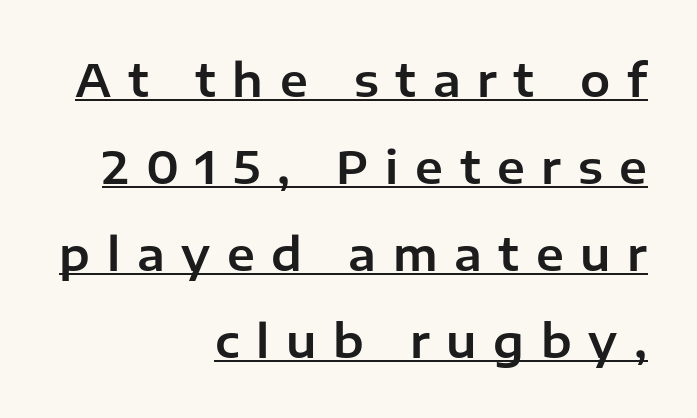
The image shows 45 px sans-serif type, upright; set right-aligned, loose line spacing (1.93x), unusually wide letter spacing (+0.37 em), underlined; low stroke contrast and a medium x-height.
